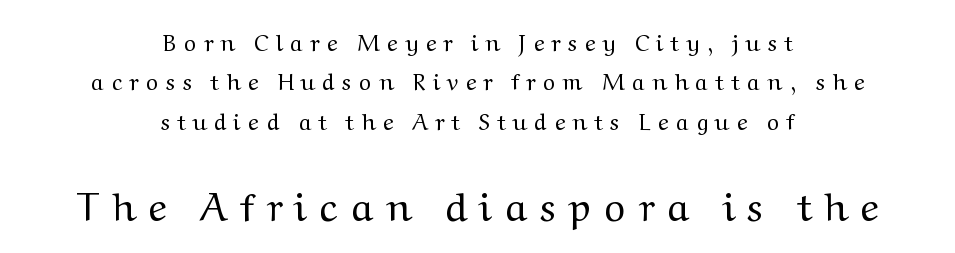
It's the straight-up-and-down kind of type. The letterforms sit at book weight or below. The space beneath each line is pristine and unruled. In terms of letterspacing, this is a distinctly airy, spread setting. The passage shown begins with its smaller block and ends with its larger one.
